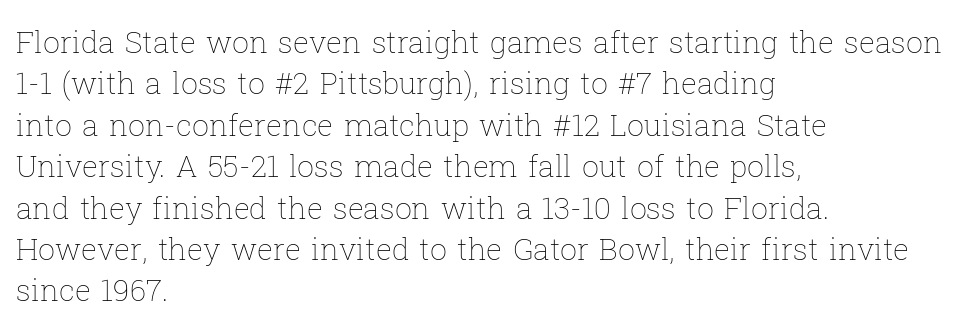
The image shows 30 px thin type, upright; set left-aligned, normal line spacing (1.38x), normal letter spacing, not underlined; low stroke contrast and a medium x-height.
